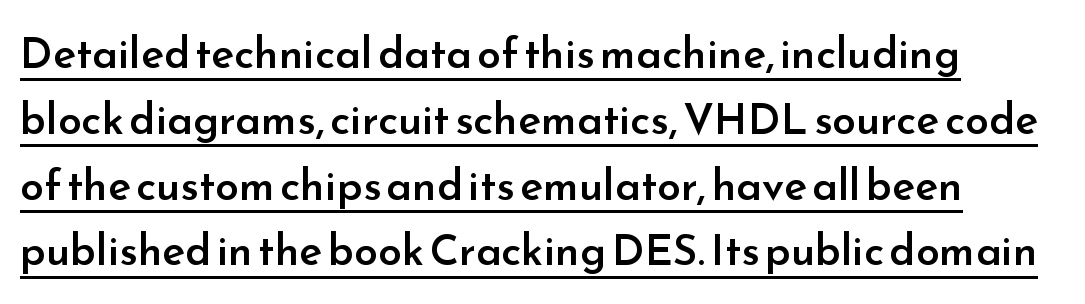
Q: Is the text bold? A: Semi-bold.
Q: Is the text italic (slanted)? A: No, it is upright.
Q: Is the typeface a serif or a sans-serif typeface? A: Sans-serif.
Q: Is the text underlined? A: Yes.
Q: How is the paragraph aligned? A: Left-aligned.
Q: Is the spacing between letters normal or unusually wide? A: Normal.
Q: Is the spacing between lines tight, normal or loose? A: Normal.
Q: Width (condensed, normal, or wide)? A: Normal.
Q: Stroke contrast? A: Low.
Q: x-height? A: Small.
Q: Monospaced? A: No.
